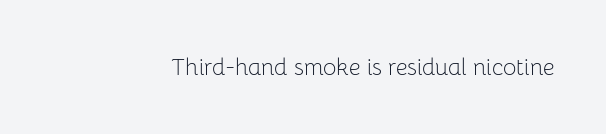
{"italic": "no", "bold": "no", "underline": "no", "letter_spacing": "normal", "letter_spacing_em": 0.0, "glyph_px": 23}
